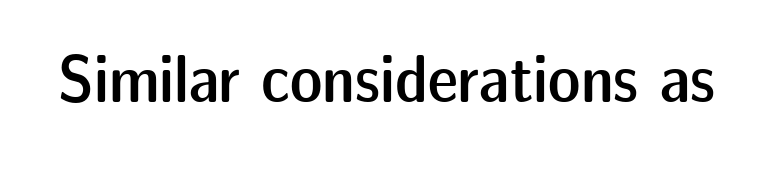
Q: Is the text bold? A: Semi-bold.
Q: Is the text italic (slanted)? A: No, it is upright.
Q: Is the typeface a serif or a sans-serif typeface? A: Sans-serif.
Q: Is the text underlined? A: No.
Q: Is the spacing between letters normal or unusually wide? A: Normal.
Q: Width (condensed, normal, or wide)? A: Normal.
Q: Stroke contrast? A: Low.
Q: x-height? A: Medium.
Q: Monospaced? A: No.
